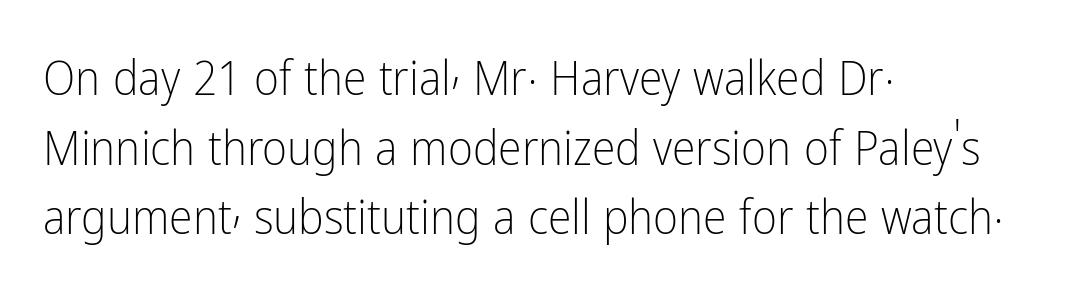
{"serif": "no", "italic": "no", "bold": "no", "weight": "light", "width": "condensed", "stroke_contrast": "low", "x_height": "medium", "monospaced": "no", "underline": "no", "align": "left", "line_spacing": "normal", "line_spacing_ratio": 1.45, "letter_spacing": "normal", "letter_spacing_em": 0.0, "glyph_px": 48}
